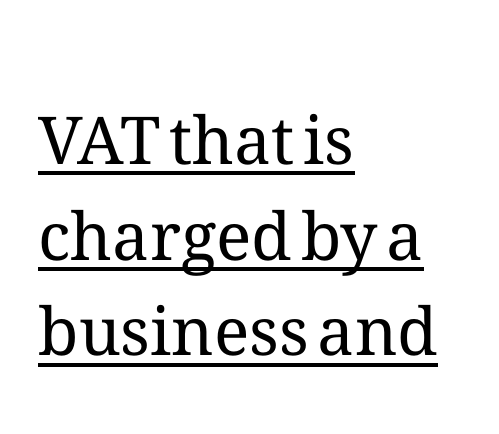
{"italic": "no", "bold": "no", "weight": "regular", "width": "normal", "stroke_contrast": "medium", "x_height": "medium", "monospaced": "no", "underline": "yes", "align": "left", "line_spacing": "normal", "line_spacing_ratio": 1.45, "letter_spacing": "normal", "letter_spacing_em": 0.0, "glyph_px": 66}
